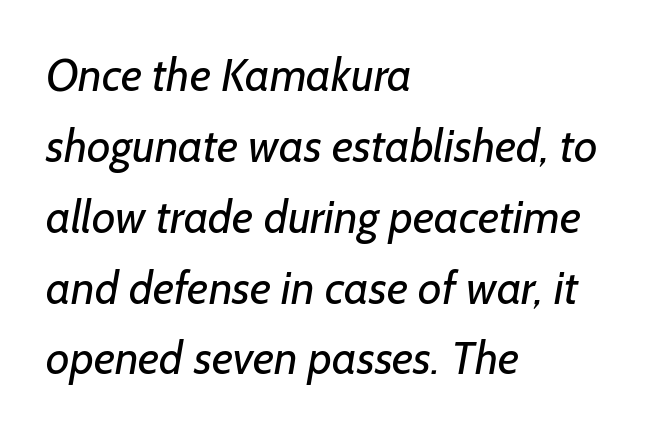
Q: Is the text bold? A: No.
Q: Is the typeface a serif or a sans-serif typeface? A: Sans-serif.
Q: Is the text underlined? A: No.
Q: How is the paragraph aligned? A: Left-aligned.
Q: Is the spacing between letters normal or unusually wide? A: Normal.
Q: Is the spacing between lines tight, normal or loose? A: Normal.
Q: Width (condensed, normal, or wide)? A: Normal.
Q: Stroke contrast? A: Low.
Q: x-height? A: Medium.
Q: Monospaced? A: No.
